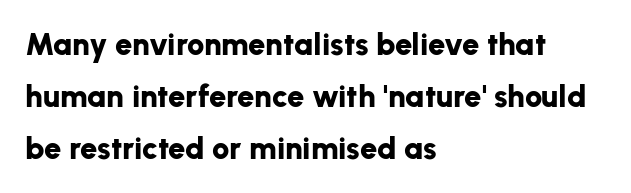
{"serif": "no", "italic": "no", "bold": "yes", "weight": "bold", "width": "normal", "stroke_contrast": "low", "x_height": "medium", "monospaced": "no", "underline": "no", "align": "left", "line_spacing": "normal", "line_spacing_ratio": 1.68, "letter_spacing": "normal", "letter_spacing_em": 0.0, "glyph_px": 31}
